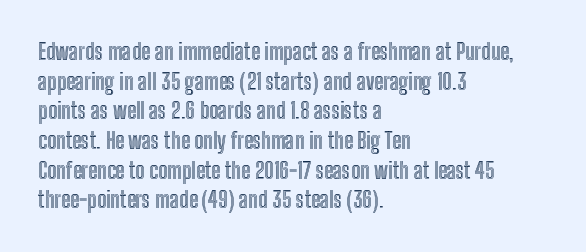
{"italic": "no", "underline": "no", "align": "left", "line_spacing": "normal", "line_spacing_ratio": 1.35, "letter_spacing": "normal", "letter_spacing_em": 0.0, "glyph_px": 22}
